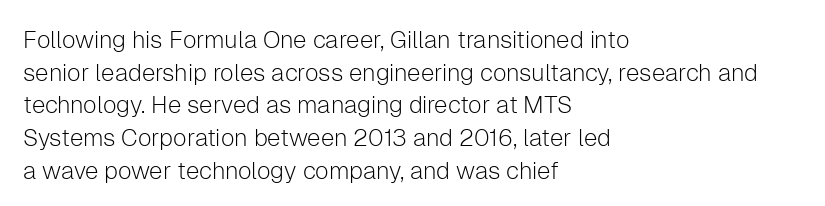
Q: Is the text bold? A: No.
Q: Is the text italic (slanted)? A: No, it is upright.
Q: Is the text underlined? A: No.
Q: How is the paragraph aligned? A: Left-aligned.
Q: Is the spacing between letters normal or unusually wide? A: Normal.
Q: Is the spacing between lines tight, normal or loose? A: Normal.
